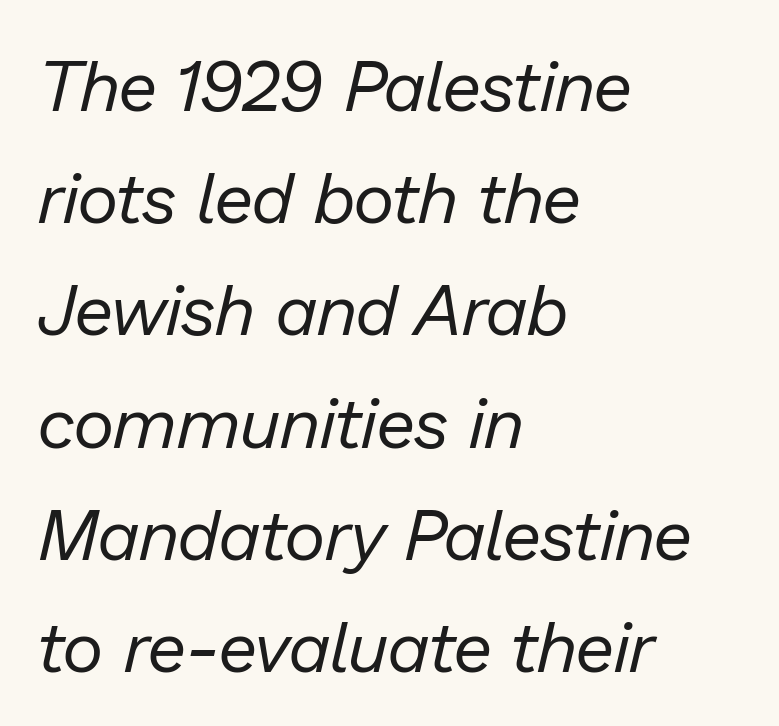
Posture: slanted. A student would call this left alignment; a typographer would say flush left, rag right. Unmarked baselines from the first word to the last. The lines sit at an ordinary, default distance from one another. Weight class: somewhere from thin through regular. Varying glyph widths throughout — classic text-font behaviour.
